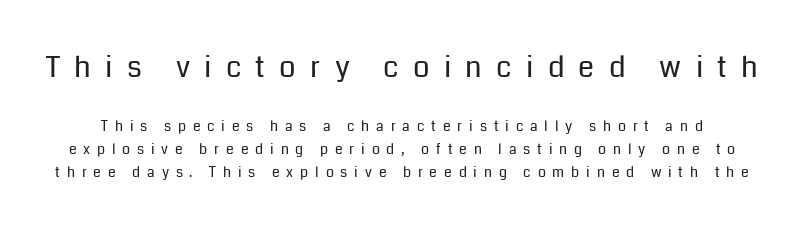
The image shows 29 px regular-weight sans-serif type, upright; set normal line spacing (1.62x), unusually wide letter spacing (+0.49 em), not underlined; the first (top) block is 2.07x larger; low stroke contrast and a medium x-height.
